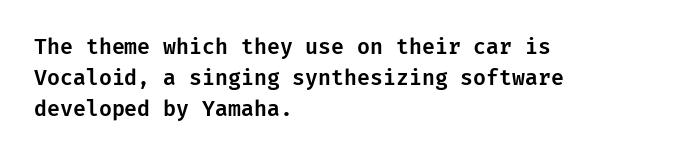
Q: Is the text italic (slanted)? A: No, it is upright.
Q: Is the text underlined? A: No.
Q: How is the paragraph aligned? A: Left-aligned.
Q: Is the spacing between letters normal or unusually wide? A: Normal.
Q: Is the spacing between lines tight, normal or loose? A: Normal.
